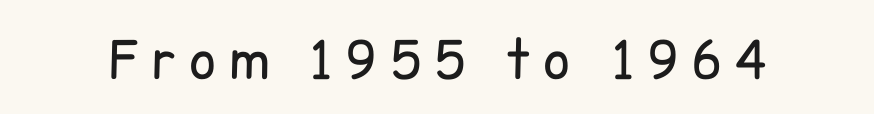
Q: Is the text bold? A: No.
Q: Is the text italic (slanted)? A: No, it is upright.
Q: Is the typeface a serif or a sans-serif typeface? A: Sans-serif.
Q: Is the text underlined? A: No.
Q: Is the spacing between letters normal or unusually wide? A: Unusually wide.
Q: Width (condensed, normal, or wide)? A: Normal.
Q: Stroke contrast? A: Low.
Q: x-height? A: Medium.
Q: Monospaced? A: No.
